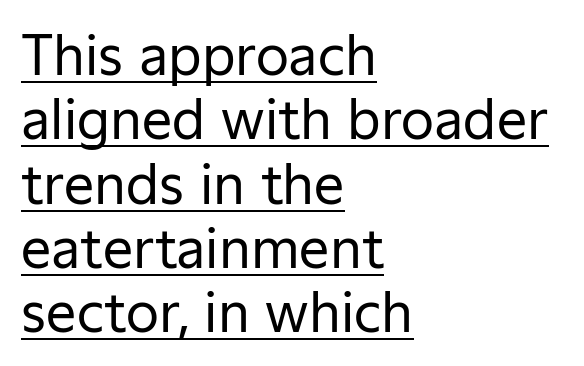
{"serif": "no", "italic": "no", "bold": "no", "weight": "regular", "width": "normal", "stroke_contrast": "low", "x_height": "medium", "monospaced": "no", "underline": "yes", "align": "left", "line_spacing_ratio": 1.19, "letter_spacing": "normal", "letter_spacing_em": 0.0, "glyph_px": 54}
